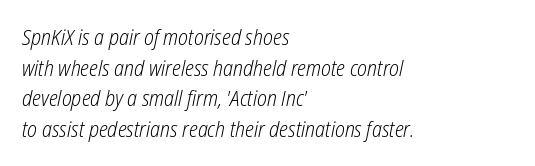
Q: Is the text bold? A: No.
Q: Is the text italic (slanted)? A: Yes, it leans right by about 12 degrees.
Q: Is the text underlined? A: No.
Q: How is the paragraph aligned? A: Left-aligned.
Q: Is the spacing between letters normal or unusually wide? A: Normal.
Q: Is the spacing between lines tight, normal or loose? A: Normal.
